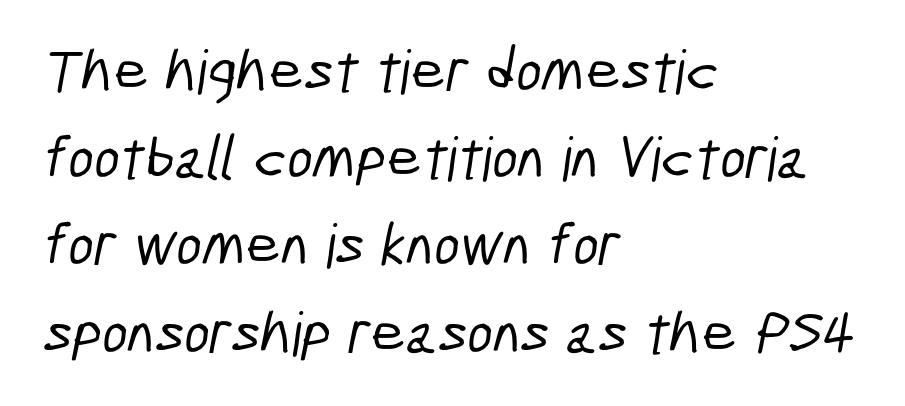
The passage shown stacks its lines at a standard gap. Think of a printed novel: that variable character pitch is what you see here. Nothing sits at the stroke ends, so this counts as sans-serif. The passage shown is not underscored anywhere. Each line starts at the same left margin while the right side varies.
